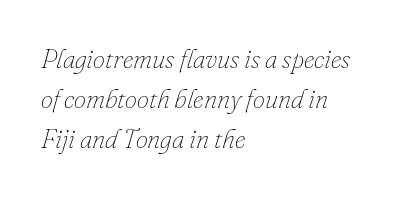
{"italic": "yes", "lean": "right", "slant_degrees": 16, "bold": "no", "underline": "no", "align": "left", "line_spacing": "normal", "line_spacing_ratio": 1.49, "letter_spacing": "normal", "letter_spacing_em": 0.0, "glyph_px": 27}
